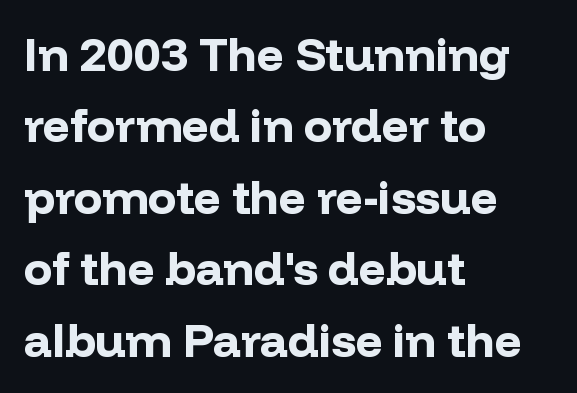
The image shows 47 px bold sans-serif type, upright; set left-aligned, normal line spacing (1.52x), normal letter spacing, not underlined; low stroke contrast and a medium x-height.
